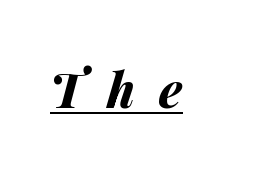
Q: Is the text bold? A: Yes.
Q: Is the text italic (slanted)? A: Yes, it leans right by about 14 degrees.
Q: Is the text underlined? A: Yes.
Q: Is the spacing between letters normal or unusually wide? A: Unusually wide.
Q: Width (condensed, normal, or wide)? A: Normal.
Q: Stroke contrast? A: Medium.
Q: x-height? A: Medium.
Q: Monospaced? A: No.
